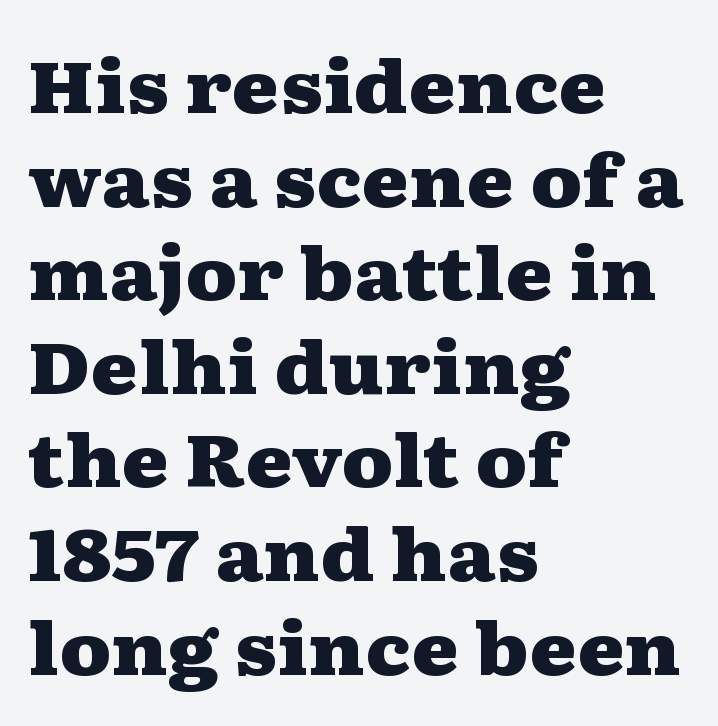
This rendering leaves character spacing at its baseline value. This rendering features lettering with no underline. Character widths vary here, with narrow letters taking less room than wide ones. How would I describe the line gaps? Plain and ordinary. Examine the stroke ends and you'll spot serifs. Chunky letters — that's bold for sure.
